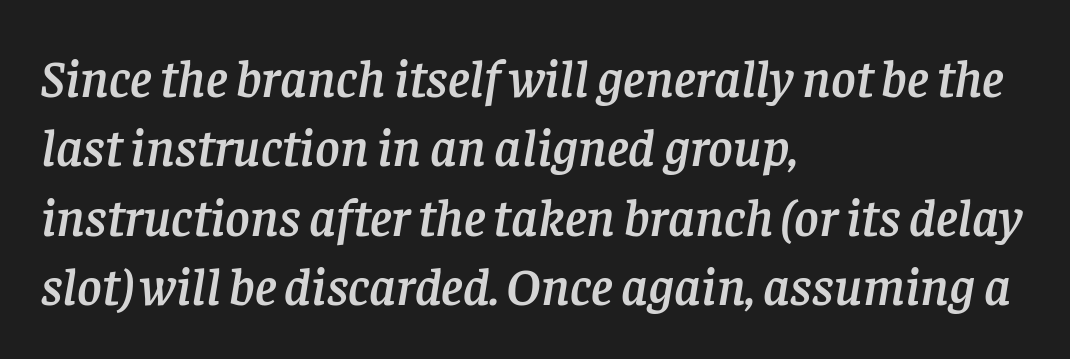
You could not count columns in this text — the font is proportionally spaced. Nobody touched the tracking dial on this one. The rows are spaced the way most documents space them. The space beneath each line is pristine and unruled. Horizontal alignment here is leftward, the default for most running prose.
